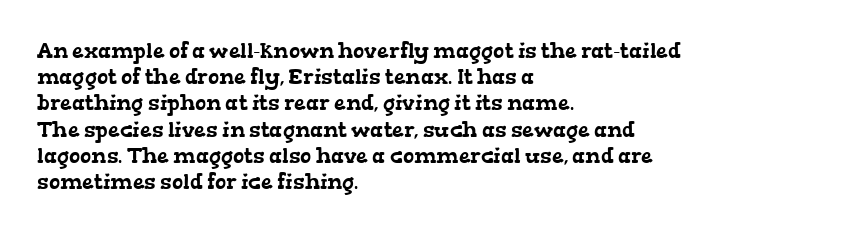
Q: Is the text underlined? A: No.
Q: How is the paragraph aligned? A: Left-aligned.
Q: Is the spacing between letters normal or unusually wide? A: Normal.
Q: Is the spacing between lines tight, normal or loose? A: Normal.
